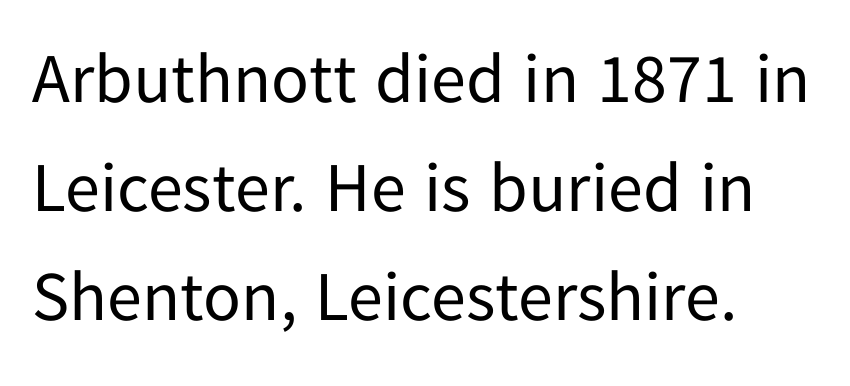
Q: Is the text bold? A: No.
Q: Is the text italic (slanted)? A: No, it is upright.
Q: Is the typeface a serif or a sans-serif typeface? A: Sans-serif.
Q: Is the text underlined? A: No.
Q: How is the paragraph aligned? A: Left-aligned.
Q: Is the spacing between letters normal or unusually wide? A: Normal.
Q: Is the spacing between lines tight, normal or loose? A: Normal.
Q: Width (condensed, normal, or wide)? A: Normal.
Q: Stroke contrast? A: Low.
Q: x-height? A: Medium.
Q: Monospaced? A: No.
